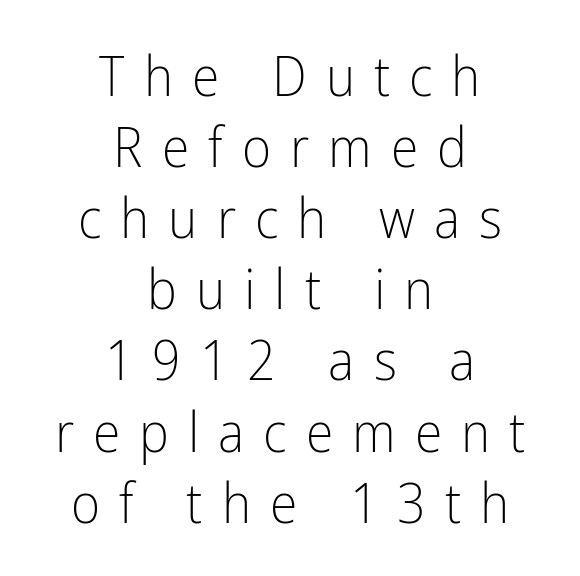
Font category for this specimen: sans-serif. Inter-character spacing is expanded well beyond the font's built-in metrics. Check under the words: just untouched page. This sample is center-justified, so both line endings float freely. Ink coverage per letter is moderate at most.
